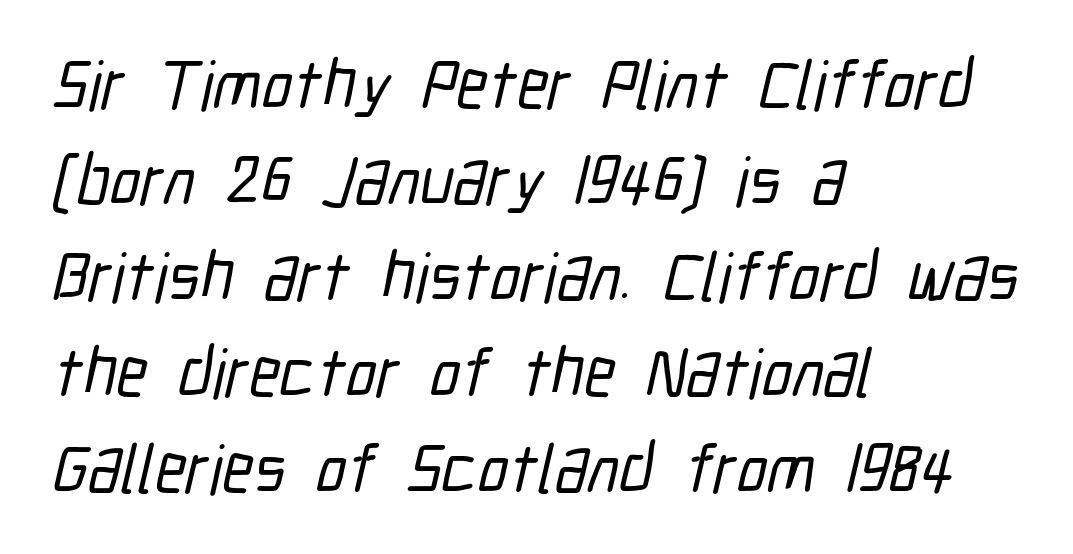
Q: Is the typeface a serif or a sans-serif typeface? A: Sans-serif.
Q: Is the text underlined? A: No.
Q: How is the paragraph aligned? A: Left-aligned.
Q: Is the spacing between letters normal or unusually wide? A: Normal.
Q: Is the spacing between lines tight, normal or loose? A: Normal.
Q: Width (condensed, normal, or wide)? A: Condensed.
Q: Stroke contrast? A: Low.
Q: x-height? A: Medium.
Q: Monospaced? A: No.
